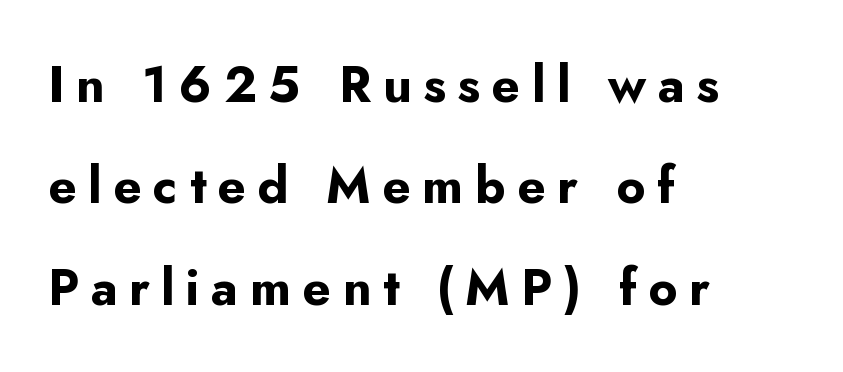
Students, note that the glyphs here are deliberately spaced far apart. Strokes here are thick enough to call this a true bold. Airy leading. The strip under each line holds only bare page.
